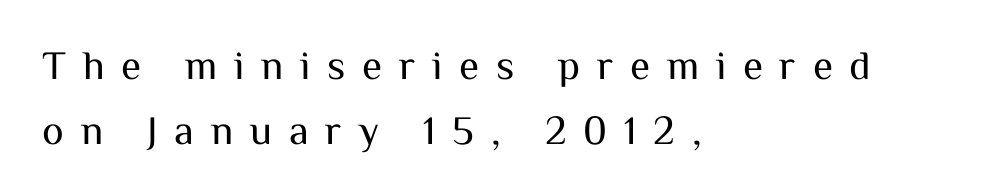
{"serif": "no", "italic": "no", "bold": "no", "weight": "regular", "width": "normal", "stroke_contrast": "medium", "x_height": "medium", "monospaced": "no", "underline": "no", "align": "left", "line_spacing": "normal", "line_spacing_ratio": 1.59, "letter_spacing": "wide", "letter_spacing_em": 0.41, "glyph_px": 41}
